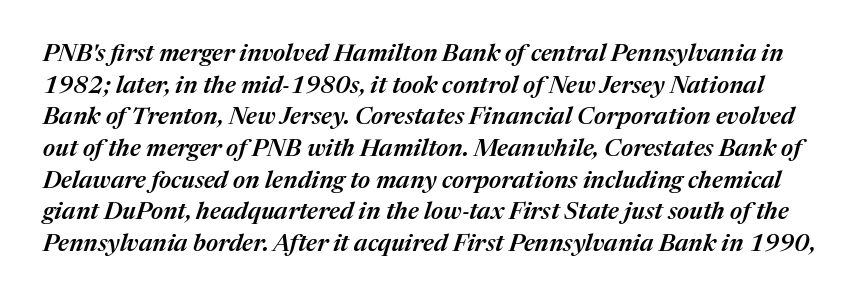
Q: Is the text bold? A: Semi-bold.
Q: Is the text italic (slanted)? A: Yes, it leans right by about 17 degrees.
Q: Is the text underlined? A: No.
Q: Is the spacing between letters normal or unusually wide? A: Normal.
Q: Is the spacing between lines tight, normal or loose? A: Normal.
